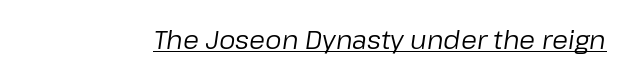
The image shows 26 px text type, italic (leaning right); set normal letter spacing, underlined.
